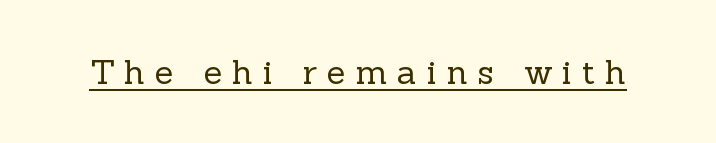
This sample carries an underscore along the baseline area. This is not heavy type; no bold has been used. Think of a printed novel: that variable character pitch is what you see here. Look at the bottom of the vertical strokes: they flare into serifs here. Is the letter spacing exaggerated? Yes — the characters are pushed far apart. The lettering stays uniformly vertical, giving the passage a roman look.
